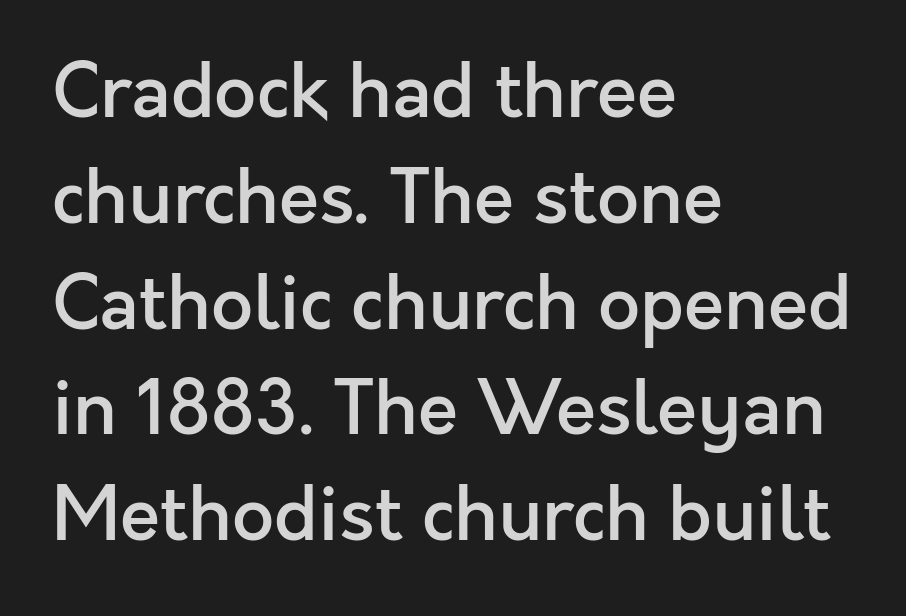
Note the varied advance widths — an 'i' is clearly narrower than an 'm'. This rendering uses left alignment, leaving the right contour irregular. A typesetter would call this leading conventional body-copy spacing. The letterforms sit shoulder to shoulder at normal distance. A clean baseline with only descenders dipping below it.
